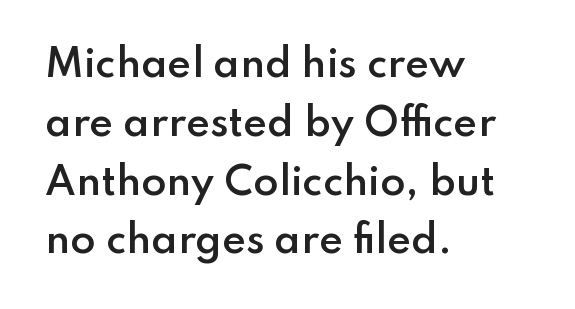
{"serif": "no", "italic": "no", "bold": "semi", "weight": "semibold", "width": "normal", "stroke_contrast": "low", "x_height": "small", "monospaced": "no", "underline": "no", "align": "left", "line_spacing": "normal", "line_spacing_ratio": 1.59, "letter_spacing": "normal", "letter_spacing_em": 0.0, "glyph_px": 37}
